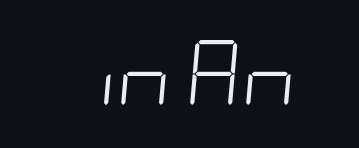
{"italic": "yes", "lean": "right", "slant_degrees": 5, "bold": "no", "weight": "light", "width": "condensed", "stroke_contrast": "low", "x_height": "large", "underline": "no", "letter_spacing": "normal", "letter_spacing_em": 0.0, "glyph_px": 68}
